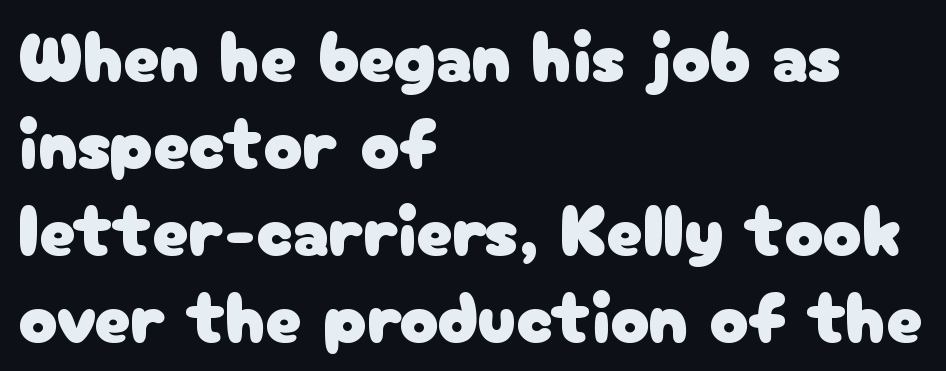
The image shows 72 px sans-serif type, upright; set left-aligned, line spacing 1.21x, normal letter spacing, not underlined; low stroke contrast and a medium x-height.
